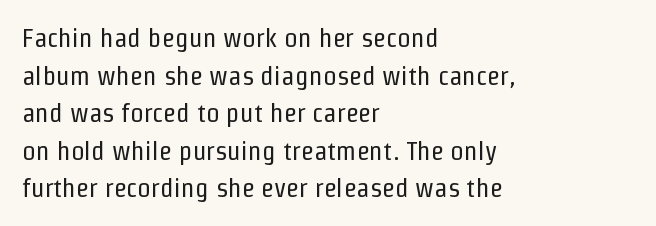
Notice how the stems are strictly vertical — no italics here. A bare baseline throughout the passage. Inter-character spacing is left at the font's built-in metrics. Vertical spacing — default. The ragged edge is on the right, which tells us the setting is flush left. The font sits on the lighter half of the weight spectrum, regular included.
